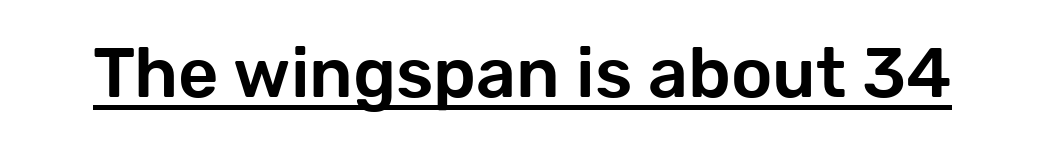
Q: Is the text italic (slanted)? A: No, it is upright.
Q: Is the typeface a serif or a sans-serif typeface? A: Sans-serif.
Q: Is the text underlined? A: Yes.
Q: Is the spacing between letters normal or unusually wide? A: Normal.
Q: Width (condensed, normal, or wide)? A: Normal.
Q: Stroke contrast? A: Low.
Q: x-height? A: Medium.
Q: Monospaced? A: No.
